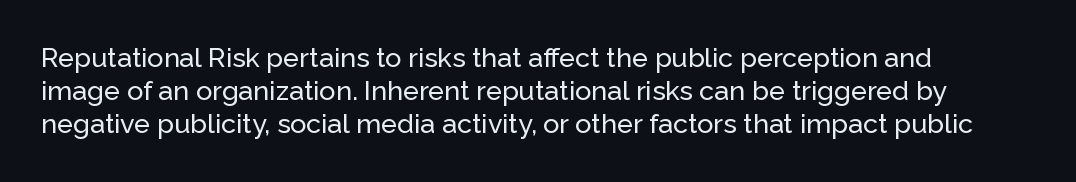
{"italic": "no", "underline": "no", "align": "left", "line_spacing_ratio": 1.23, "letter_spacing": "normal", "letter_spacing_em": 0.0, "glyph_px": 27}
